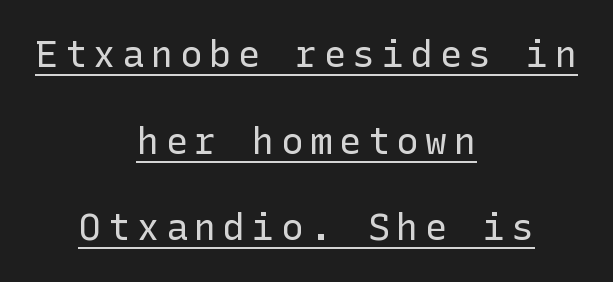
The image shows 37 px regular-weight sans-serif type, upright; set centered, loose line spacing (2.34x), underlined; low stroke contrast and a medium x-height.
